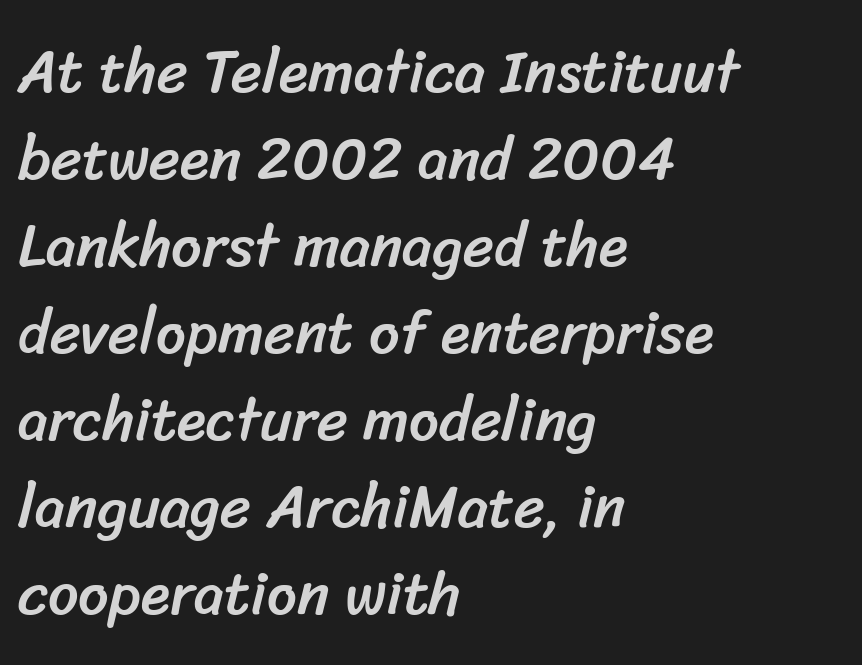
In terms of letterform style, serifs are entirely absent. The letters sit at their default tracking, neither squeezed nor spread. Quick note: interline space is typical. Alignment: flush left.
